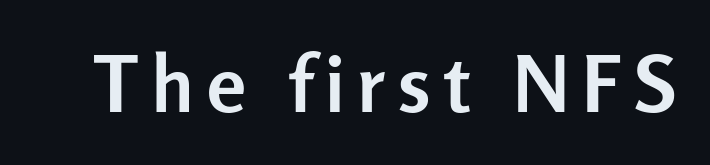
{"serif": "no", "italic": "no", "bold": "yes", "weight": "semibold", "width": "normal", "stroke_contrast": "low", "x_height": "medium", "monospaced": "no", "underline": "no", "glyph_px": 79}
